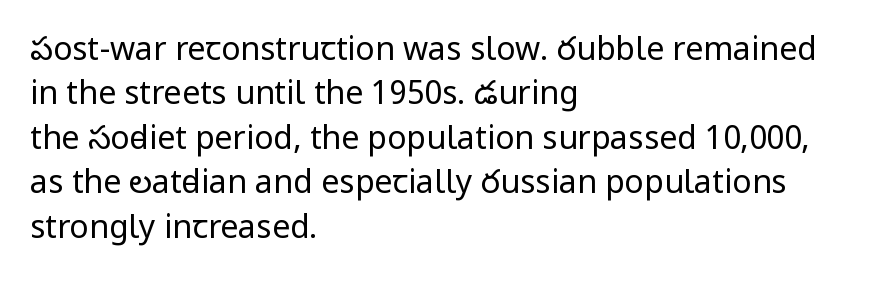
Q: Is the text bold? A: No.
Q: Is the text italic (slanted)? A: No, it is upright.
Q: Is the typeface a serif or a sans-serif typeface? A: Sans-serif.
Q: Is the text underlined? A: No.
Q: How is the paragraph aligned? A: Left-aligned.
Q: Is the spacing between letters normal or unusually wide? A: Normal.
Q: Is the spacing between lines tight, normal or loose? A: Normal.
Q: Width (condensed, normal, or wide)? A: Condensed.
Q: Stroke contrast? A: Low.
